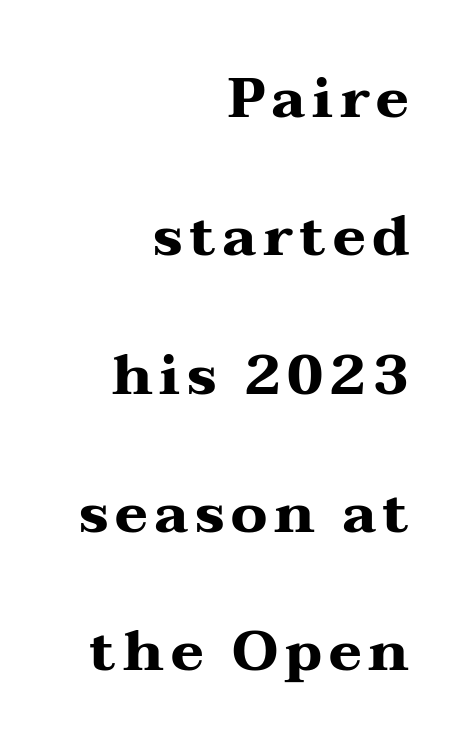
The image shows 56 px heavy, wide serif type, upright; set right-aligned, loose line spacing (2.47x), not underlined; medium stroke contrast and a medium x-height.
